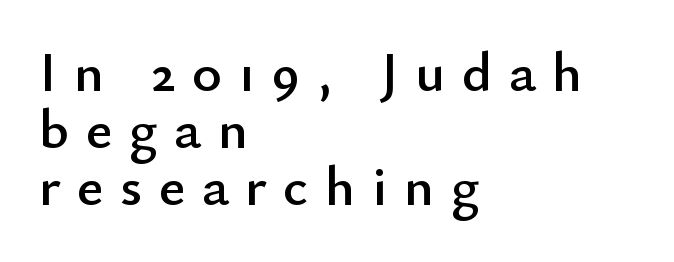
The image shows 56 px sans-serif type, upright; set left-aligned, tight line spacing (1.02x), unusually wide letter spacing (+0.3 em), not underlined; low stroke contrast and a small x-height.
